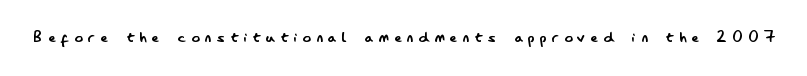
Q: Is the text bold? A: No.
Q: Is the text italic (slanted)? A: No, it is upright.
Q: Is the text underlined? A: No.
Q: Is the spacing between letters normal or unusually wide? A: Unusually wide.
